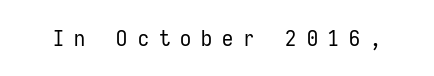
The letterforms sit at book weight or below. The foot of each line stays bare and open. A roman cut, with each character standing at attention. The line texture is sparse and dotted thanks to wide tracking.
